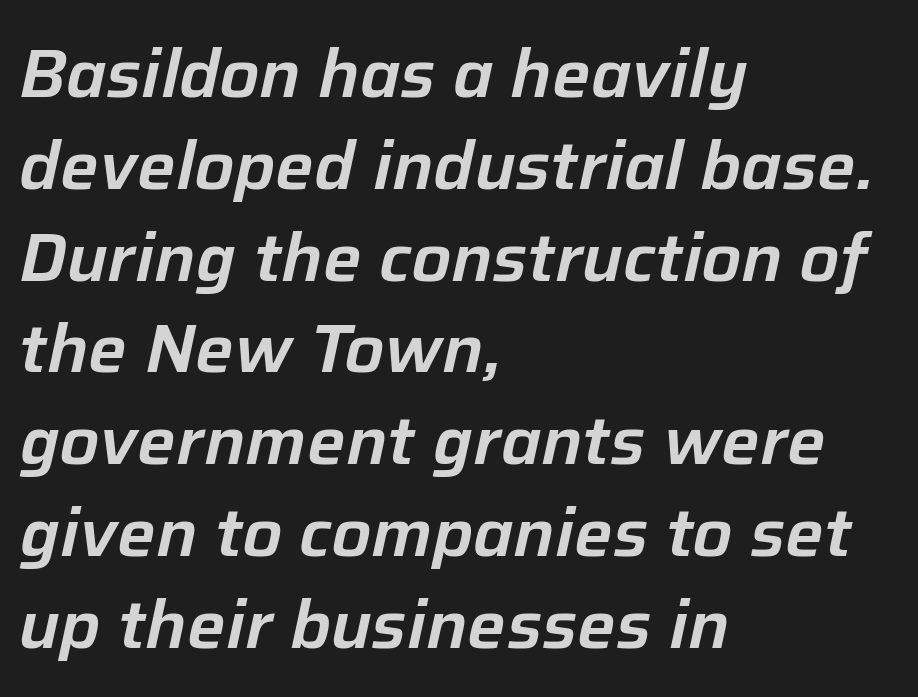
The image shows 68 px text type, italic (leaning right); set left-aligned, normal line spacing (1.35x), normal letter spacing, not underlined; low stroke contrast and a medium x-height.
